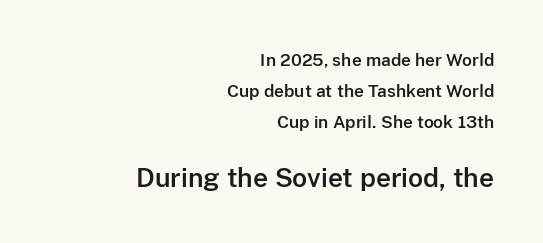
Q: Is the text italic (slanted)? A: No, it is upright.
Q: Is the text underlined? A: No.
Q: How is the paragraph aligned? A: Right-aligned.
Q: Is the spacing between letters normal or unusually wide? A: Normal.
Q: Which block of text is set in a larger size, the first (top) or the second (bottom)? A: The second (bottom) one.
